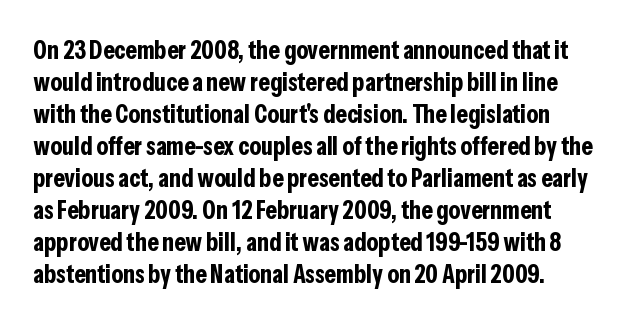
{"italic": "no", "bold": "yes", "underline": "no", "align": "left", "line_spacing_ratio": 1.23, "letter_spacing": "normal", "letter_spacing_em": 0.0, "glyph_px": 26}
